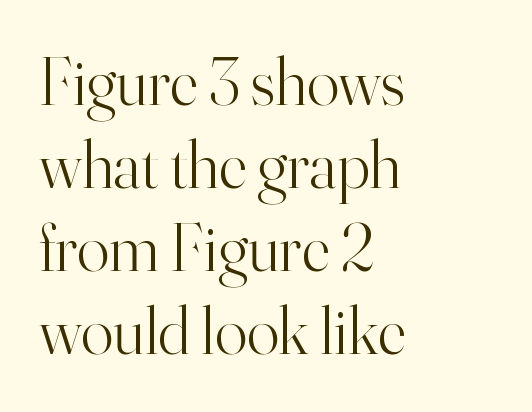
The image shows 67 px light serif type, upright; set left-aligned, line spacing 1.24x, normal letter spacing, not underlined; high stroke contrast and a small x-height.
